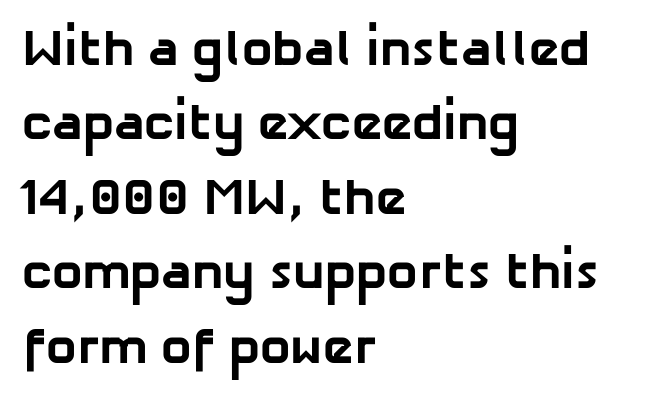
The image shows 51 px bold sans-serif type; set left-aligned, normal line spacing (1.46x), normal letter spacing, not underlined; low stroke contrast and a medium x-height.
